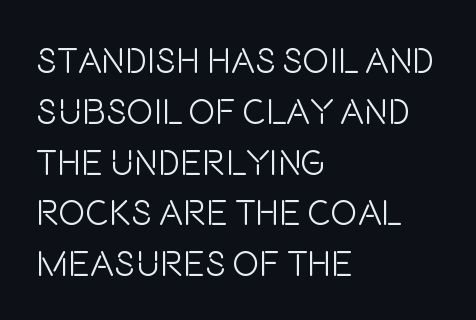
Classification — sans serif. This is not heavy type; no bold has been used. This is the regular roman posture of the typeface. Notice how the passage keeps a crisp vertical edge on the left only.
